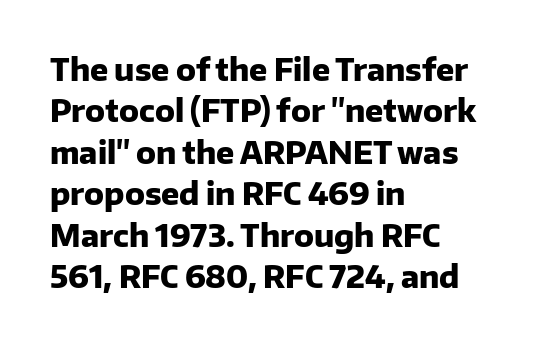
The image shows 30 px heavy sans-serif type, upright; set left-aligned, normal line spacing (1.38x), normal letter spacing, not underlined; low stroke contrast and a medium x-height.
